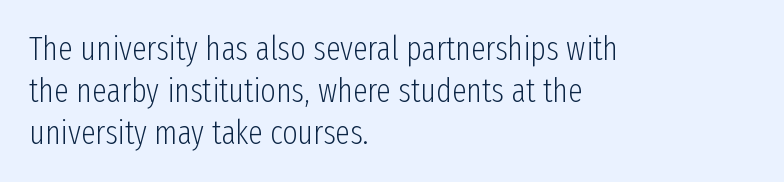
The image shows 33 px light, condensed sans-serif type, upright; set left-aligned, normal line spacing (1.27x), normal letter spacing, not underlined; low stroke contrast and a medium x-height.
